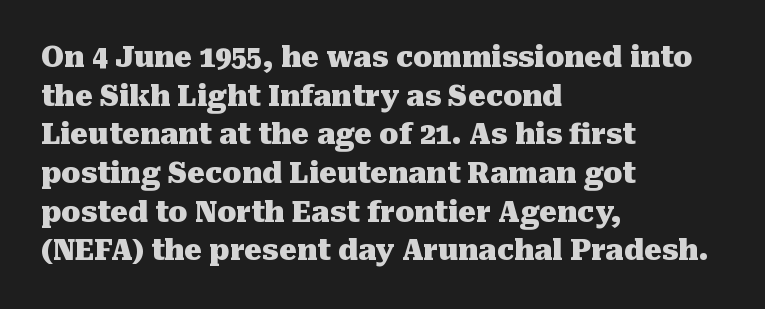
The zone under the glyphs is completely vacant. On the weight axis this lands at bold, roughly 700. Tall strokes in this sample are plumb rather than angled. Does the type have serifs? Yes, each stem ends in a small foot.
